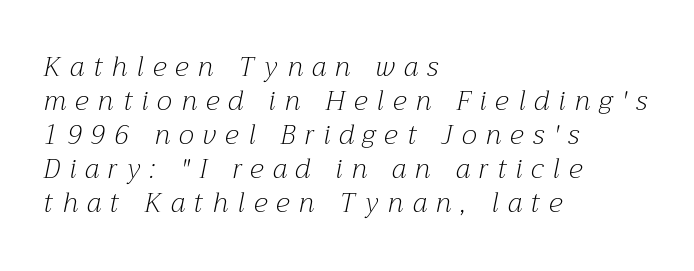
The image shows 27 px text type, italic (leaning right); set left-aligned, normal line spacing (1.26x), unusually wide letter spacing (+0.34 em), not underlined.
